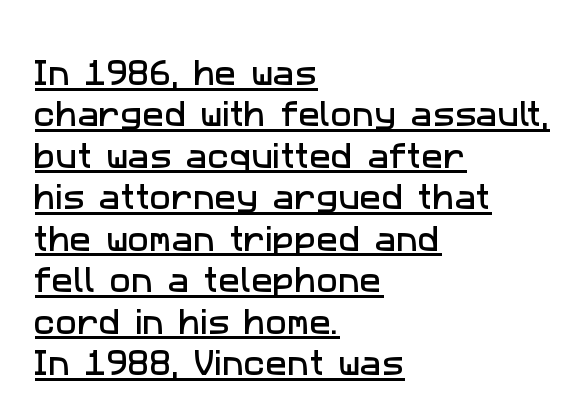
Q: Is the typeface a serif or a sans-serif typeface? A: Sans-serif.
Q: Is the text underlined? A: Yes.
Q: How is the paragraph aligned? A: Left-aligned.
Q: Is the spacing between letters normal or unusually wide? A: Normal.
Q: Is the spacing between lines tight, normal or loose? A: Normal.
Q: Width (condensed, normal, or wide)? A: Normal.
Q: Stroke contrast? A: Low.
Q: x-height? A: Medium.
Q: Monospaced? A: No.
